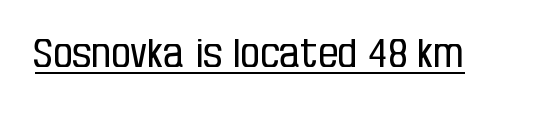
Q: Is the text bold? A: No.
Q: Is the text italic (slanted)? A: No, it is upright.
Q: Is the typeface a serif or a sans-serif typeface? A: Sans-serif.
Q: Is the text underlined? A: Yes.
Q: Is the spacing between letters normal or unusually wide? A: Normal.
Q: Width (condensed, normal, or wide)? A: Condensed.
Q: Stroke contrast? A: Low.
Q: x-height? A: Large.
Q: Monospaced? A: No.
